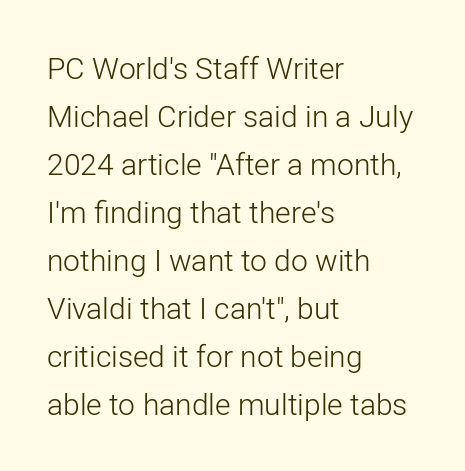
Weight class: somewhere from thin through regular. The letters stand upright; this is a roman face. The string is rendered with underlining switched off. Look at the tracking — it's just the regular setting, nothing added.
